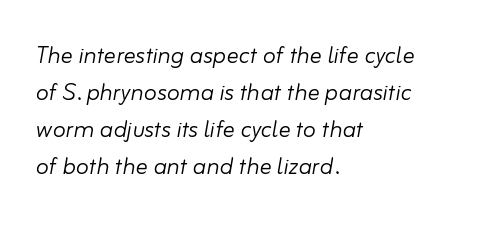
The image shows 30 px light type, italic (leaning right); set left-aligned, line spacing 1.23x, normal letter spacing, not underlined; low stroke contrast and a small x-height.
